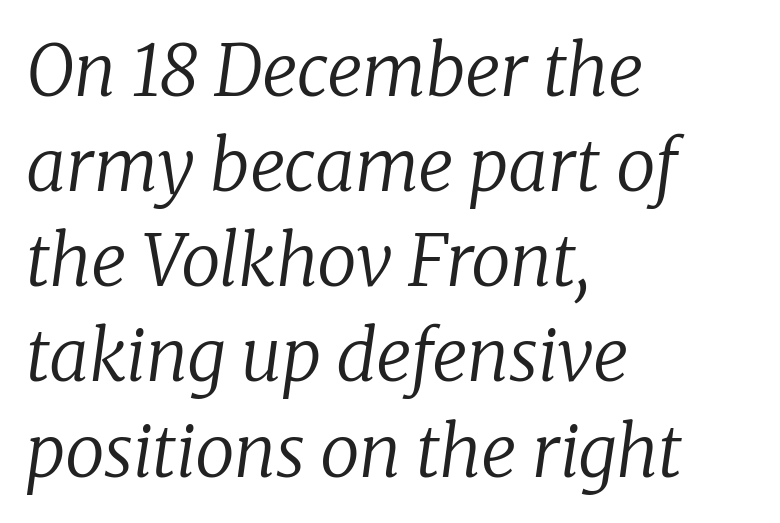
{"serif": "yes", "italic": "yes", "lean": "right", "slant_degrees": 8, "bold": "no", "weight": "regular", "width": "normal", "stroke_contrast": "low", "x_height": "medium", "monospaced": "no", "underline": "no", "align": "left", "line_spacing": "normal", "line_spacing_ratio": 1.34, "letter_spacing": "normal", "letter_spacing_em": 0.0, "glyph_px": 71}
